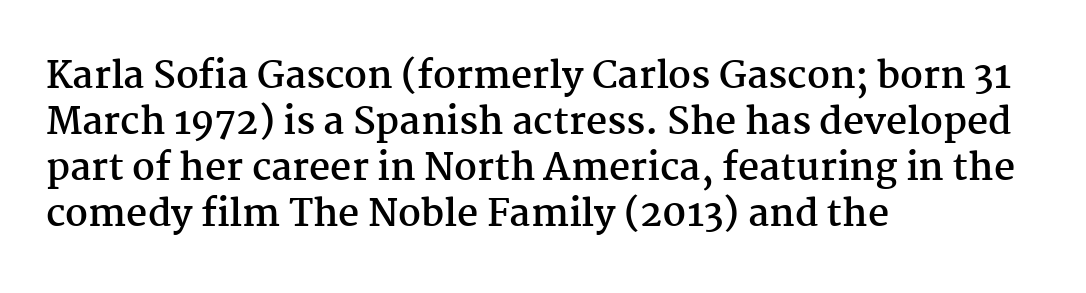
The line texture is even and compact thanks to regular tracking. This rendering uses left alignment, leaving the right contour irregular. Are there feet on the stems? There are — it's a serif. Note the varied advance widths — an 'i' is clearly narrower than an 'm'. Weight check: bold — yes, fully.
